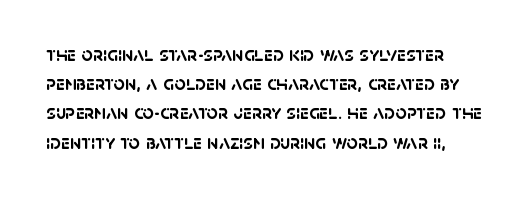
Q: Is the text bold? A: Yes.
Q: Is the text underlined? A: No.
Q: Is the spacing between letters normal or unusually wide? A: Normal.
Q: Is the spacing between lines tight, normal or loose? A: Normal.
